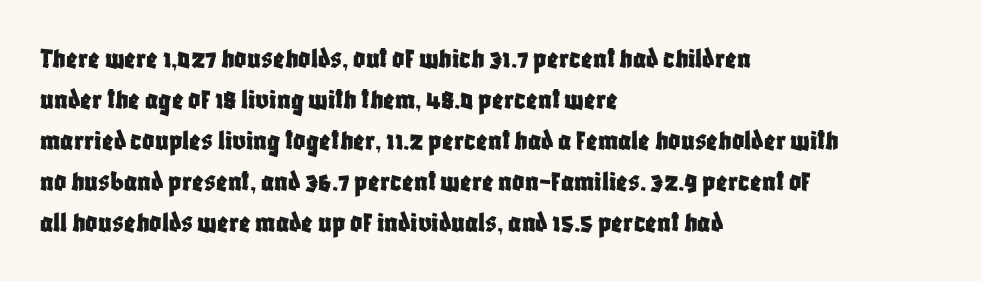
Q: Is the text italic (slanted)? A: No, it is upright.
Q: Is the typeface a serif or a sans-serif typeface? A: Sans-serif.
Q: Is the text underlined? A: No.
Q: How is the paragraph aligned? A: Left-aligned.
Q: Is the spacing between letters normal or unusually wide? A: Normal.
Q: Is the spacing between lines tight, normal or loose? A: Normal.
Q: Width (condensed, normal, or wide)? A: Condensed.
Q: Stroke contrast? A: Low.
Q: x-height? A: Large.
Q: Monospaced? A: No.
